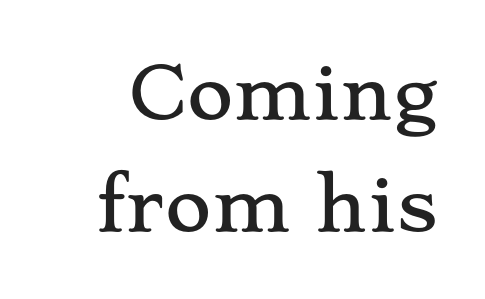
Q: Is the text italic (slanted)? A: No, it is upright.
Q: Is the typeface a serif or a sans-serif typeface? A: Serif.
Q: Is the text underlined? A: No.
Q: Is the spacing between letters normal or unusually wide? A: Normal.
Q: Is the spacing between lines tight, normal or loose? A: Normal.
Q: Width (condensed, normal, or wide)? A: Wide.
Q: Stroke contrast? A: Low.
Q: x-height? A: Small.
Q: Monospaced? A: No.
